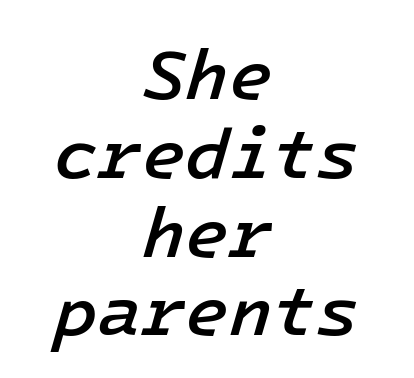
The image shows 71 px semibold type, italic (leaning right); set centered, tight line spacing (1.11x), normal letter spacing, not underlined; low stroke contrast and a medium x-height.
